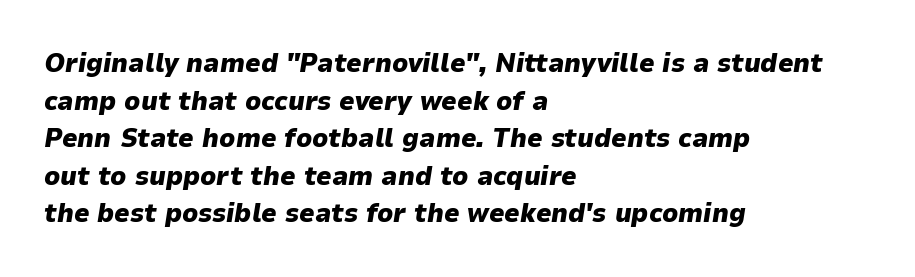
Q: Is the text bold? A: Yes.
Q: Is the text italic (slanted)? A: Yes, it leans right by about 9 degrees.
Q: Is the text underlined? A: No.
Q: How is the paragraph aligned? A: Left-aligned.
Q: Is the spacing between letters normal or unusually wide? A: Normal.
Q: Is the spacing between lines tight, normal or loose? A: Normal.
